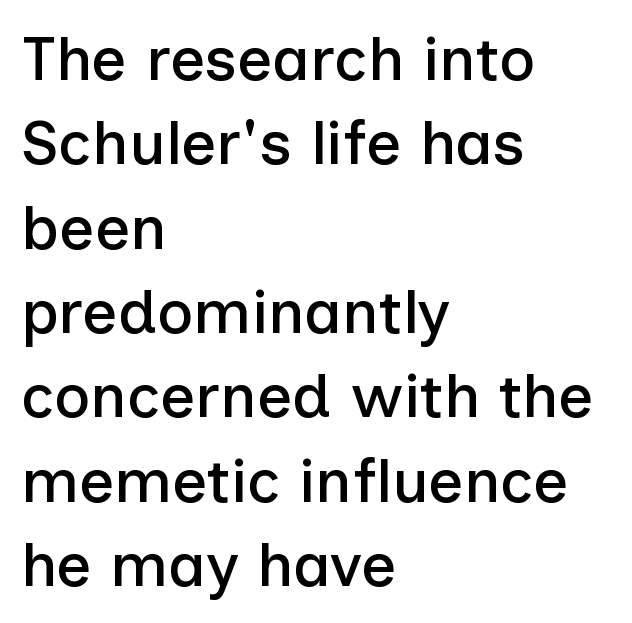
Honestly, the letter spacing is just normal — you wouldn't notice it. The font family rendered here belongs to the sans-serif group. Has an underline been added? It has not. Upright lettering throughout. The block of text has a typical density, with ordinary space between rows. These lines are rendered in a variable-pitch font.
